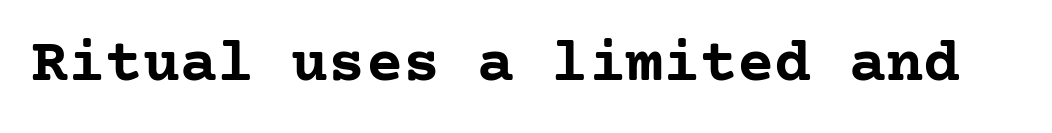
The designer went with a serif here, giving each stem small feet. Any mark beneath the type? The region is blank. The letters stand upright; this is a roman face. This is heavy type, rendered in bold.
